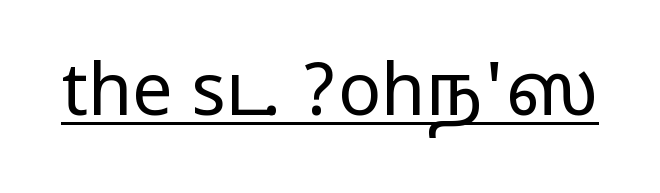
The image shows 72 px wide sans-serif type, upright; set normal letter spacing, underlined; medium stroke contrast.
